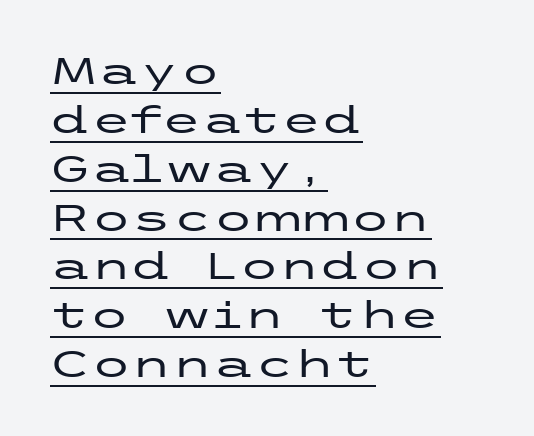
{"serif": "no", "italic": "no", "width": "wide", "stroke_contrast": "low", "x_height": "medium", "underline": "yes", "align": "left", "line_spacing": "normal", "line_spacing_ratio": 1.32, "letter_spacing": "normal", "letter_spacing_em": 0.0, "glyph_px": 37}
